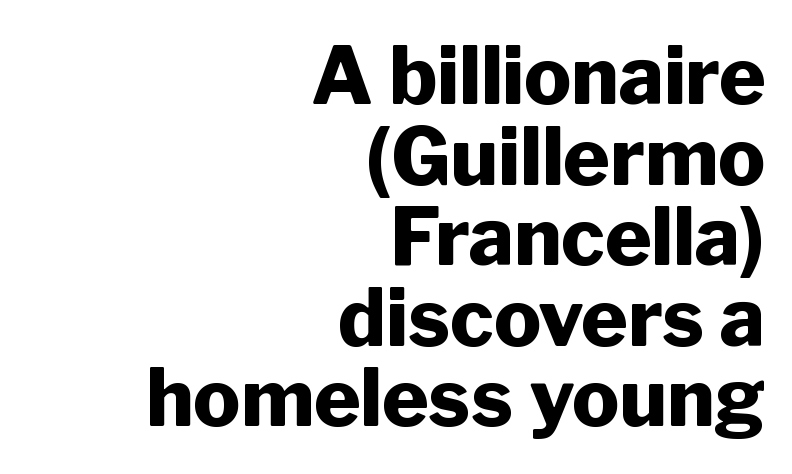
{"serif": "no", "italic": "no", "bold": "yes", "weight": "heavy", "width": "normal", "stroke_contrast": "low", "x_height": "medium", "monospaced": "no", "underline": "no", "align": "right", "line_spacing": "tight", "line_spacing_ratio": 1.02, "letter_spacing": "normal", "letter_spacing_em": 0.0, "glyph_px": 79}
